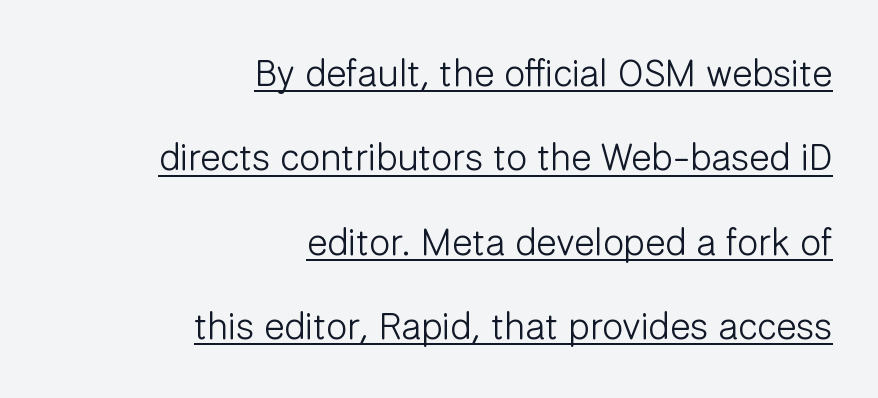
The image shows 38 px light sans-serif type, upright; set right-aligned, loose line spacing (2.22x), normal letter spacing, underlined; low stroke contrast and a medium x-height.
